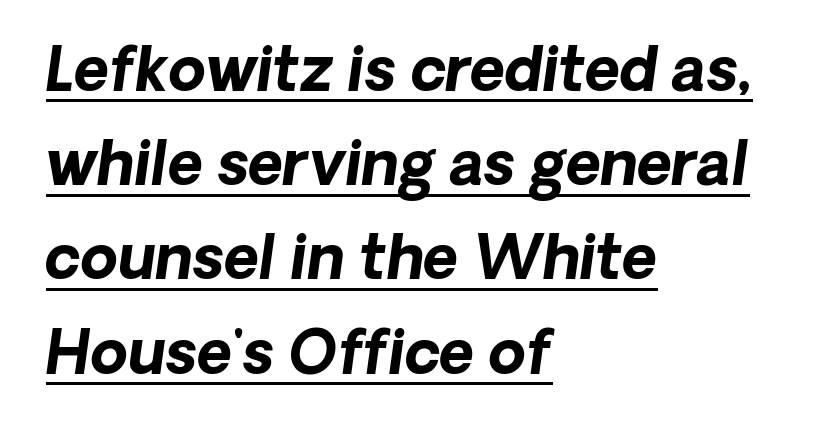
Q: Is the text bold? A: Yes.
Q: Is the typeface a serif or a sans-serif typeface? A: Sans-serif.
Q: Is the text underlined? A: Yes.
Q: How is the paragraph aligned? A: Left-aligned.
Q: Is the spacing between letters normal or unusually wide? A: Normal.
Q: Is the spacing between lines tight, normal or loose? A: Normal.
Q: Width (condensed, normal, or wide)? A: Normal.
Q: Stroke contrast? A: Low.
Q: x-height? A: Medium.
Q: Monospaced? A: No.
